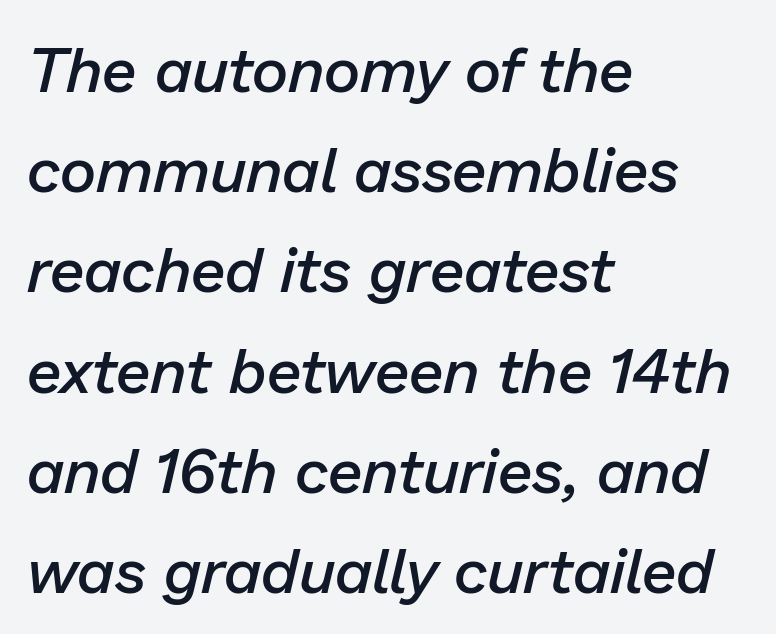
Q: Is the text bold? A: Semi-bold.
Q: Is the text italic (slanted)? A: Yes, it leans right by about 13 degrees.
Q: Is the text underlined? A: No.
Q: How is the paragraph aligned? A: Left-aligned.
Q: Is the spacing between letters normal or unusually wide? A: Normal.
Q: Is the spacing between lines tight, normal or loose? A: Normal.
Q: Width (condensed, normal, or wide)? A: Normal.
Q: Stroke contrast? A: Low.
Q: x-height? A: Medium.
Q: Monospaced? A: No.
